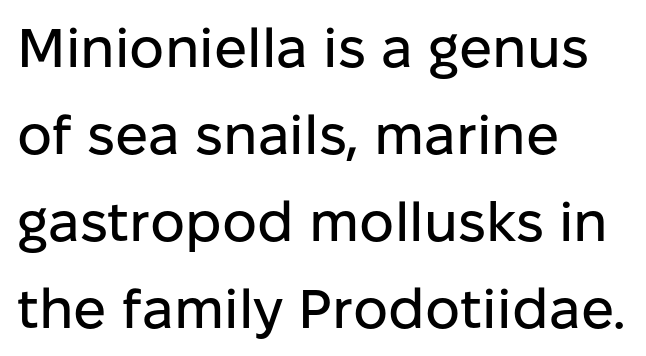
{"serif": "no", "italic": "no", "width": "normal", "stroke_contrast": "low", "x_height": "medium", "monospaced": "no", "underline": "no", "align": "left", "line_spacing": "normal", "line_spacing_ratio": 1.58, "letter_spacing": "normal", "letter_spacing_em": 0.0, "glyph_px": 55}
